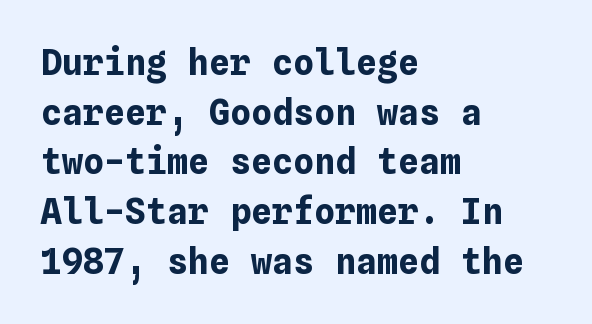
Leading matches the norm, producing a regular column. One-word summary of the alignment: left. Typographic density is high because the face is bold. Observe the ordinary spacing: letters are neighbours, not strangers. Type without underlining.
